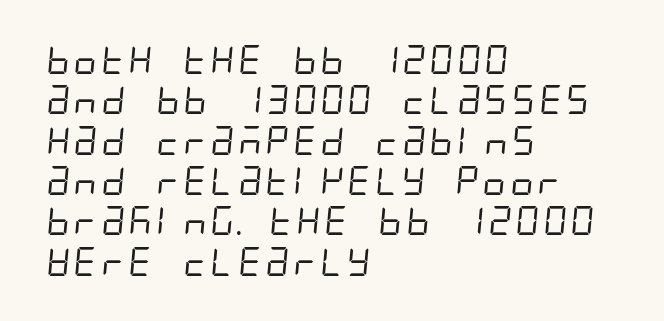
The rendering uses a moderate line-height, typical for paragraphs. Bold? No — there's no thickening of the strokes. A sans-serif font was chosen for this passage. Look at the tracking — it's just the regular setting, nothing added. The space directly below the letters is spotless. The rendering anchors every line to the left-hand side.
